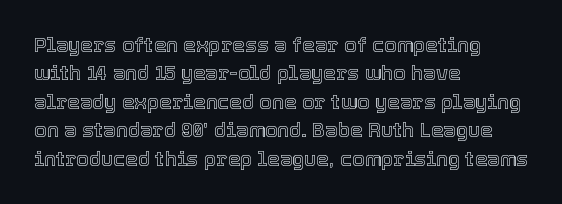
{"italic": "no", "underline": "no", "align": "left", "line_spacing": "normal", "line_spacing_ratio": 1.42, "letter_spacing": "normal", "letter_spacing_em": 0.0, "glyph_px": 20}
